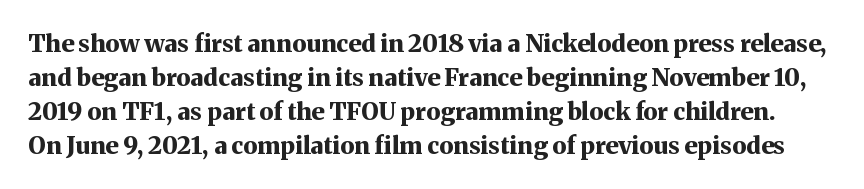
What stands out about the letter spacing? Nothing — it is the standard amount. The rendering uses a bold face; every stroke is thick and dark. How would I describe the line gaps? Plain and ordinary. It's the straight-up-and-down kind of type. Descenders are the only things crossing below the line.
